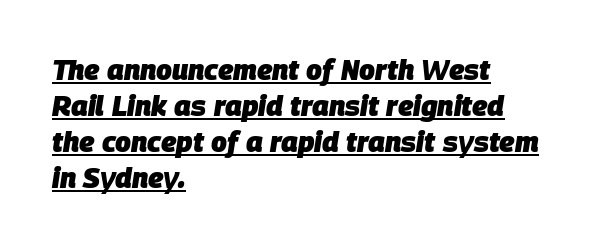
Compared with typical paragraphs, the rows here are spaced about the same. The face used here appears with an underline applied. Line beginnings align vertically; line endings do not. Each letter keeps its own natural width here, so spacing adapts to shape. Nobody touched the tracking dial on this one. This is oblique type, the kind used for emphasis or titles.
